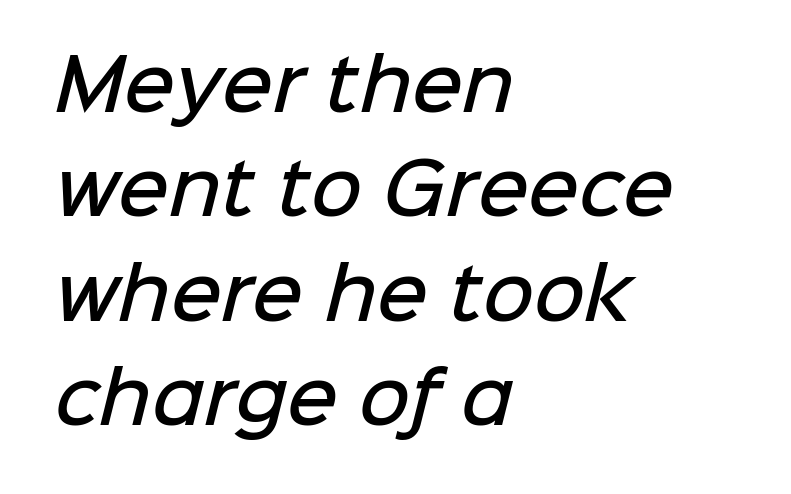
Q: Is the text bold? A: Semi-bold.
Q: Is the typeface a serif or a sans-serif typeface? A: Sans-serif.
Q: Is the text underlined? A: No.
Q: How is the paragraph aligned? A: Left-aligned.
Q: Is the spacing between letters normal or unusually wide? A: Normal.
Q: Is the spacing between lines tight, normal or loose? A: Normal.
Q: Width (condensed, normal, or wide)? A: Normal.
Q: Stroke contrast? A: Low.
Q: x-height? A: Medium.
Q: Monospaced? A: No.
